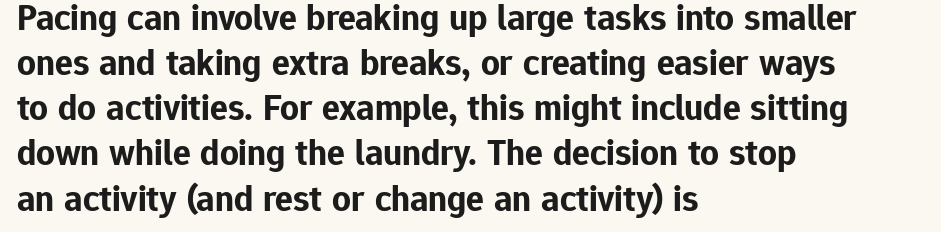
The image shows 37 px bold sans-serif type, upright; set left-aligned, line spacing 1.22x, normal letter spacing, not underlined; low stroke contrast and a medium x-height.
